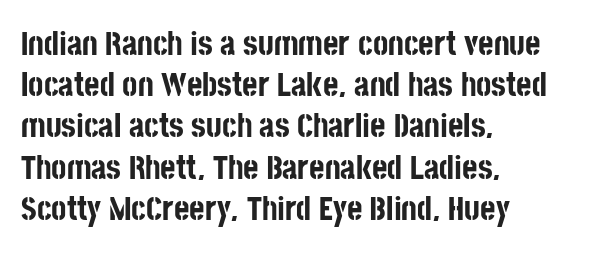
Nobody touched the tracking dial on this one. Character widths vary here, with narrow letters taking less room than wide ones. Does the lettering tilt? It doesn't — this is upright. In terms of weight, the rendering is a true, heavy bold.
